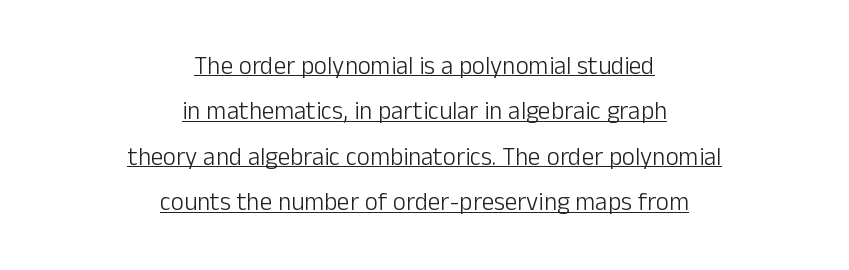
{"italic": "no", "bold": "no", "underline": "yes", "align": "center", "line_spacing_ratio": 1.82, "letter_spacing": "normal", "letter_spacing_em": 0.0, "glyph_px": 25}
